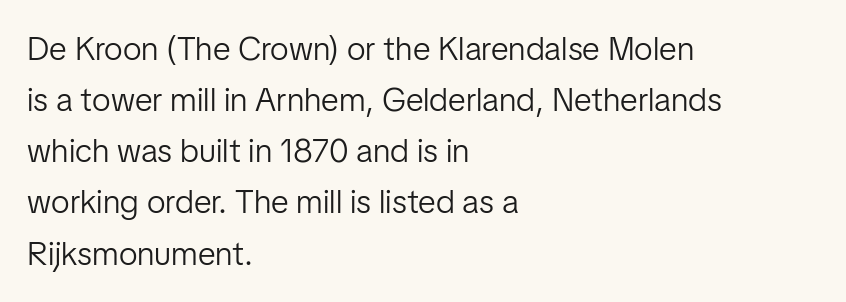
{"serif": "no", "italic": "no", "bold": "no", "weight": "light", "width": "normal", "stroke_contrast": "low", "x_height": "medium", "monospaced": "no", "underline": "no", "align": "left", "line_spacing": "normal", "line_spacing_ratio": 1.55, "letter_spacing": "normal", "letter_spacing_em": 0.0, "glyph_px": 33}
